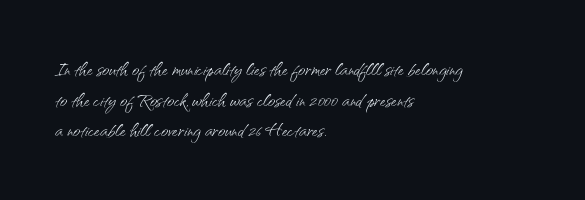
{"bold": "no", "underline": "no", "align": "left", "line_spacing_ratio": 1.23, "letter_spacing": "normal", "letter_spacing_em": 0.0, "glyph_px": 25}
